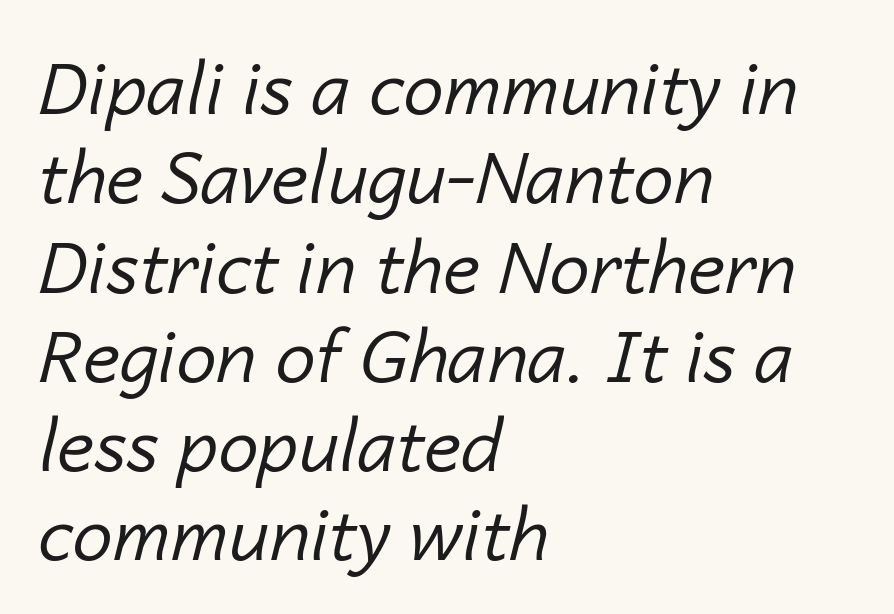
The cut favours lightness, reaching ordinary text weight at its darkest. Honestly, the letter spacing is just normal — you wouldn't notice it. Italic: yes, the glyphs are oblique. Left-aligned paragraph, ragged on the right. Lines of text with bare space underneath. You could not count columns in this text — the font is proportionally spaced.
